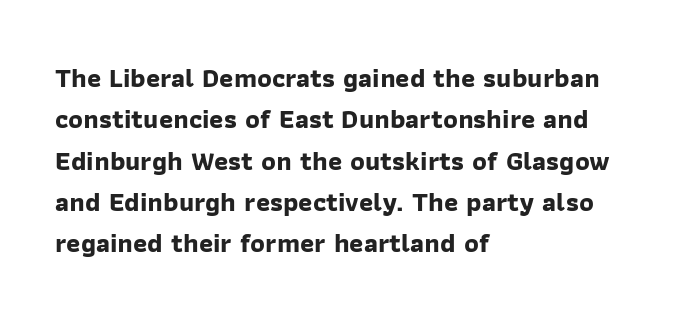
The rendering keeps characters at their native spacing. This rendering features lettering with no underline. Chunky letters — that's bold for sure. How would I describe the line gaps? Plain and ordinary. Teacher's note: observe the even left margin — that is flush-left alignment.
